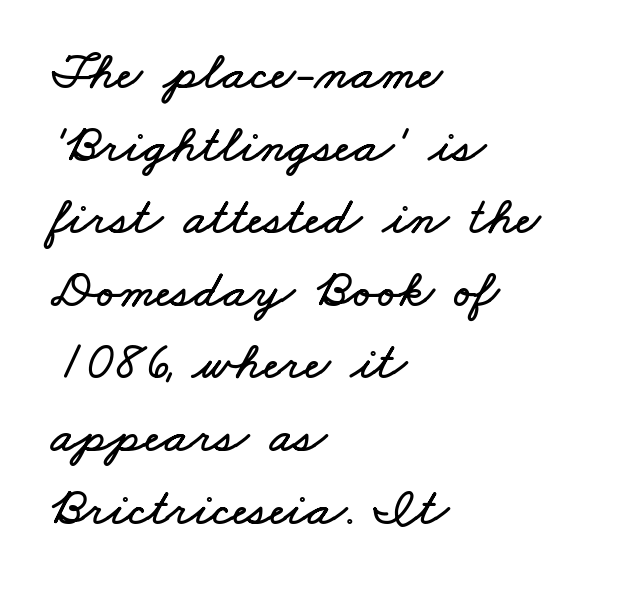
Is this a fixed-width face? No — the glyphs have proportional, varying widths. Glance below the letters and you will spot only blank space. This rendering uses left alignment, leaving the right contour irregular. Letter spacing: default. Interline gaps are of average width in this sample.
